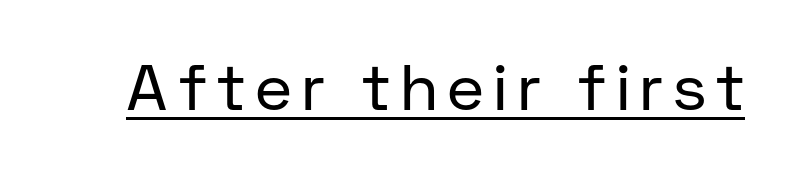
The image shows 64 px regular-weight sans-serif type, upright; set underlined; low stroke contrast and a medium x-height.
